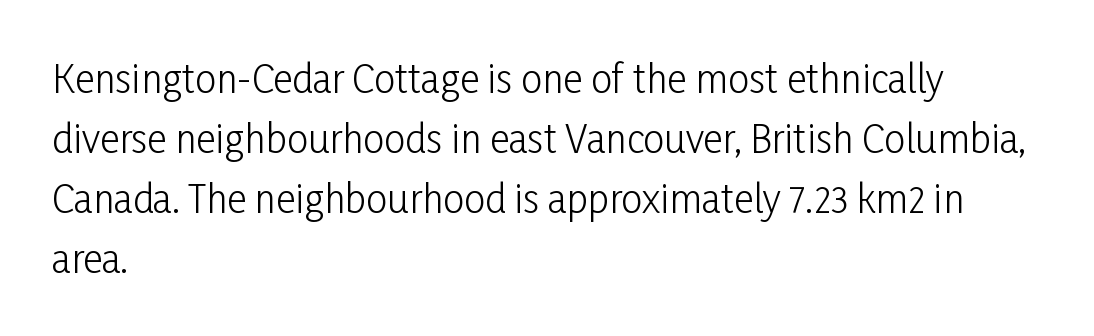
The lines in this sample share a left origin and differ only in where they stop. Compared with typical paragraphs, the rows here are spaced about the same. The rendering uses natural spacing where letterforms have individual widths. Is this a sans? Yes — the strokes have no serifs. Tracking value appears to be zero — textbook default spacing.
